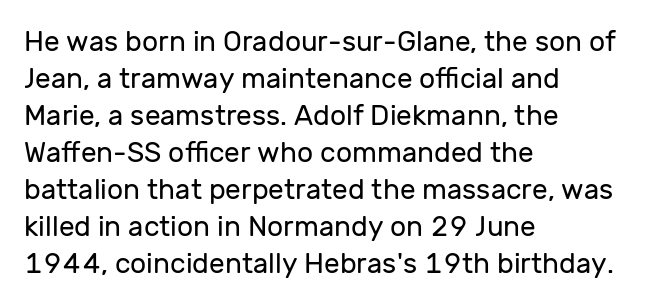
The image shows 28 px regular-weight sans-serif type, upright; set left-aligned, normal line spacing (1.32x), normal letter spacing, not underlined; low stroke contrast and a medium x-height.
